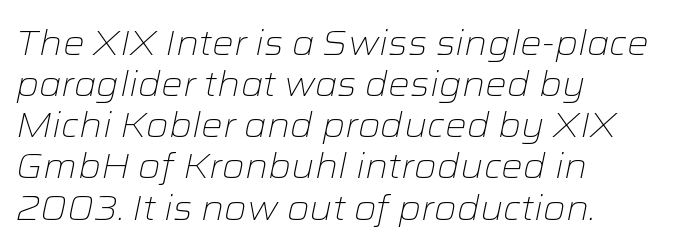
The image shows 34 px light, wide type, italic (leaning right); set left-aligned, line spacing 1.21x, normal letter spacing, not underlined; low stroke contrast and a medium x-height.
